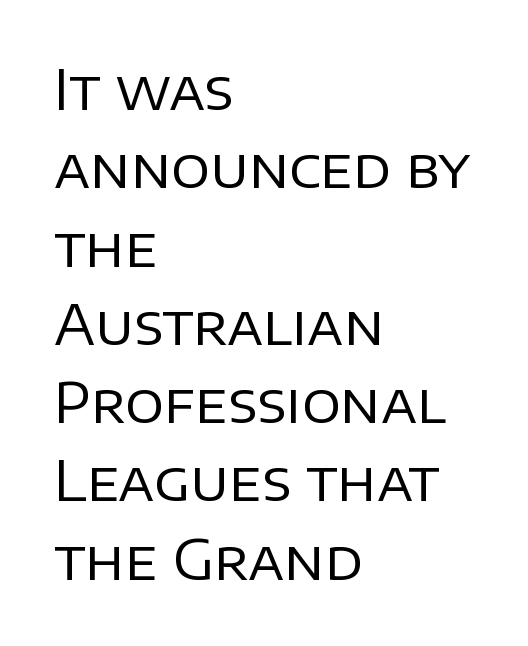
These lines are composed in type without serifs. No chunkiness to these letters — they're not bold. Clear beneath every line of the passage. The paragraph shown leans on its left margin.
